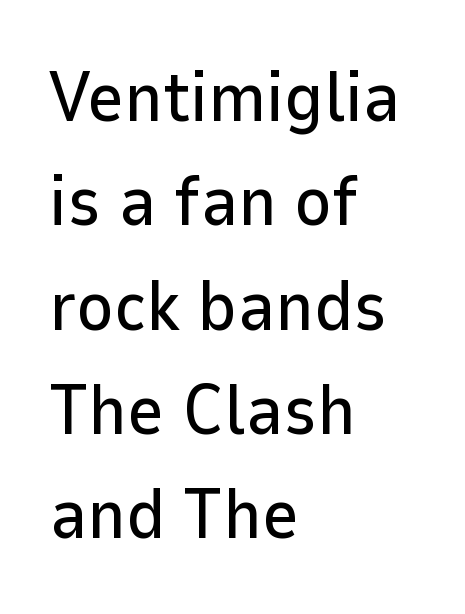
The area under the type is left untouched. These lines are rendered in a variable-pitch font. In terms of leading, this rendering sits right in the middle. Layout note: lines flush left. You can tell from the bare stems that sans-serif type was used.
